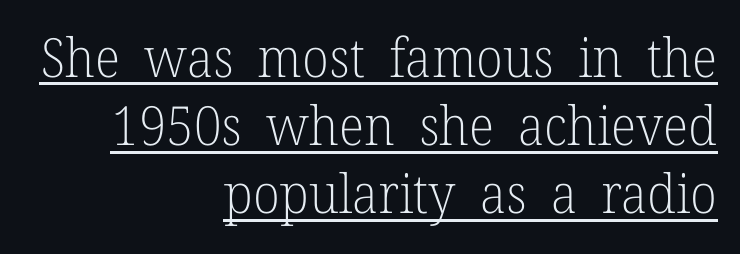
Q: Is the text bold? A: No.
Q: Is the text italic (slanted)? A: No, it is upright.
Q: Is the typeface a serif or a sans-serif typeface? A: Serif.
Q: Is the text underlined? A: Yes.
Q: How is the paragraph aligned? A: Right-aligned.
Q: Is the spacing between letters normal or unusually wide? A: Normal.
Q: Is the spacing between lines tight, normal or loose? A: Normal.
Q: Width (condensed, normal, or wide)? A: Normal.
Q: Stroke contrast? A: Low.
Q: x-height? A: Medium.
Q: Monospaced? A: No.
